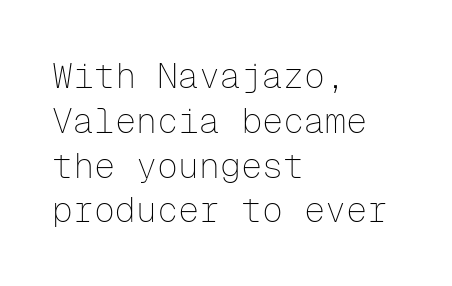
The image shows 35 px thin sans-serif type, upright, monospaced; set left-aligned, normal line spacing (1.28x), normal letter spacing, not underlined; low stroke contrast and a medium x-height.
